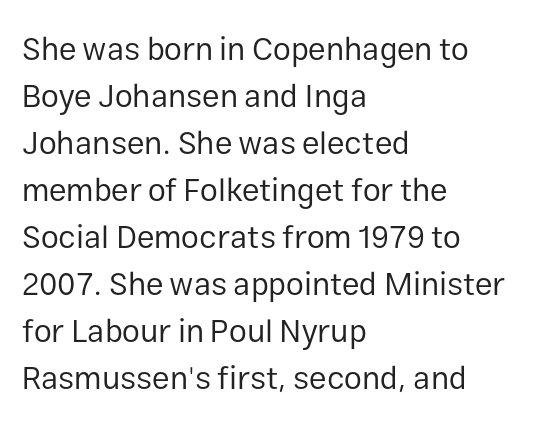
The image shows 32 px regular-weight sans-serif type, upright; set left-aligned, normal line spacing (1.47x), normal letter spacing, not underlined; low stroke contrast and a medium x-height.
